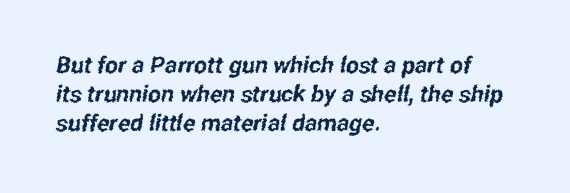
The image shows 23 px text type; set left-aligned, normal line spacing (1.27x), normal letter spacing, not underlined.
